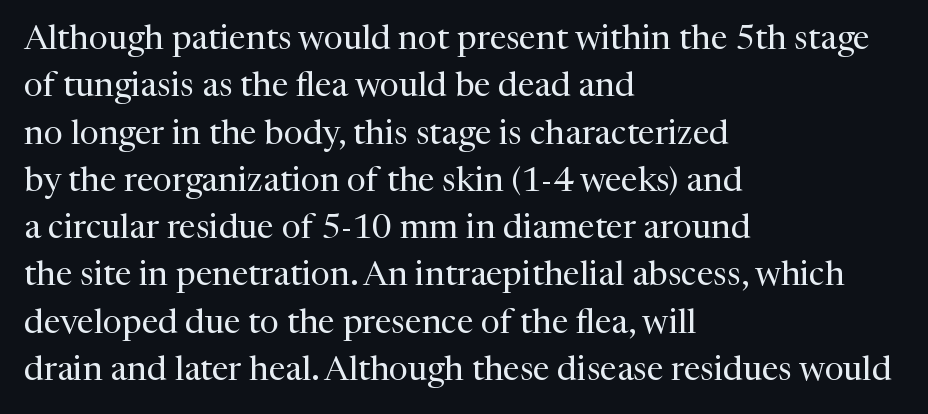
Is there much room between lines? A standard amount, neither cramped nor airy. A typesetter would call this proportional, since set widths differ per character. Observe the ordinary spacing: letters are neighbours, not strangers. What kind of face is this? One with serifs.
